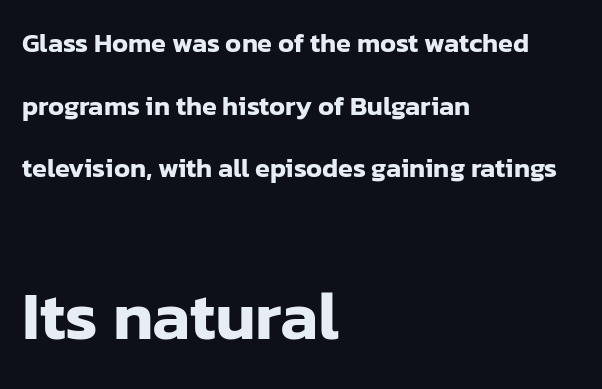
Vertical spacing — loose. The line texture is even and compact thanks to regular tracking. Vertical strokes here are truly vertical. Size contrast runs from small at the top to large at the bottom. Honestly, there is no underline to notice here at all.
